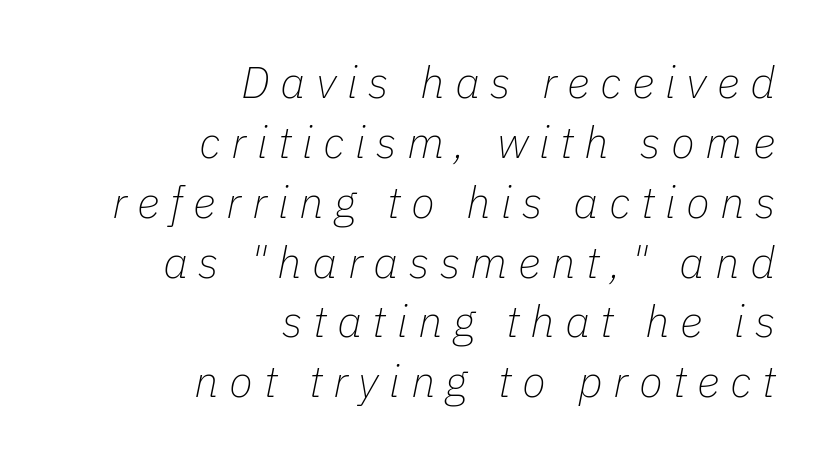
This is not heavy type; no bold has been used. Does the leading feel generous? No, just average. The lettering tilts uniformly, giving the passage an italic look. Compared with a flush-left layout, this one pins lines to the opposite, right side. You could not count columns in this text — the font is proportionally spaced. Inter-character spacing is expanded well beyond the font's built-in metrics.
